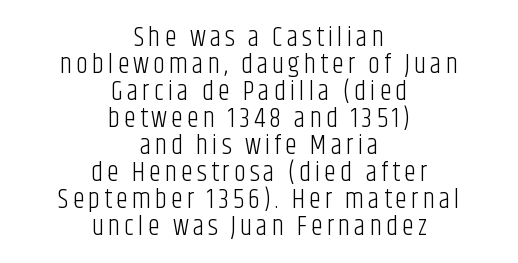
Plain, unruled lines of type. One-word summary of the alignment: center. This reads as an unemphasized weight, regular at the heaviest. The letters stand upright; this is a roman face.
